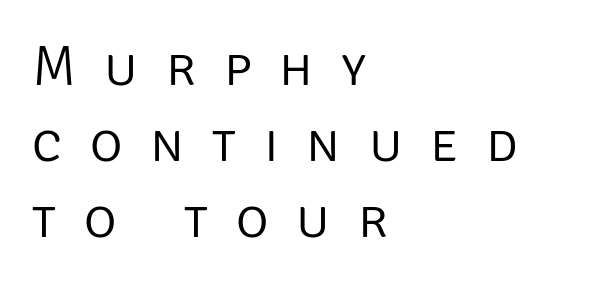
Look at the bottom of the vertical strokes: they stop flat, with no serifs. The space between consecutive lines is moderate. Designer's note — italics off, roman on. The characters are drawn with everyday or finer stroke widths. Plain, unruled lines of type.
